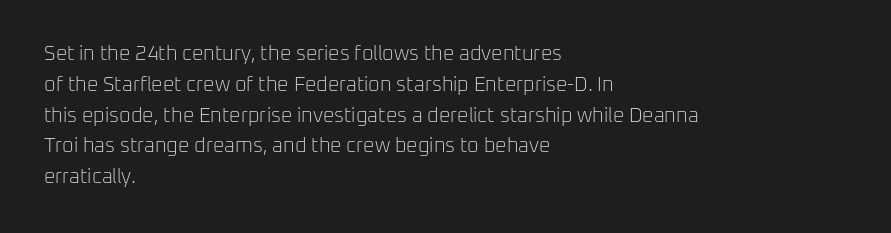
{"italic": "no", "bold": "no", "underline": "no", "align": "left", "line_spacing": "normal", "line_spacing_ratio": 1.54, "letter_spacing": "normal", "letter_spacing_em": 0.0, "glyph_px": 20}
